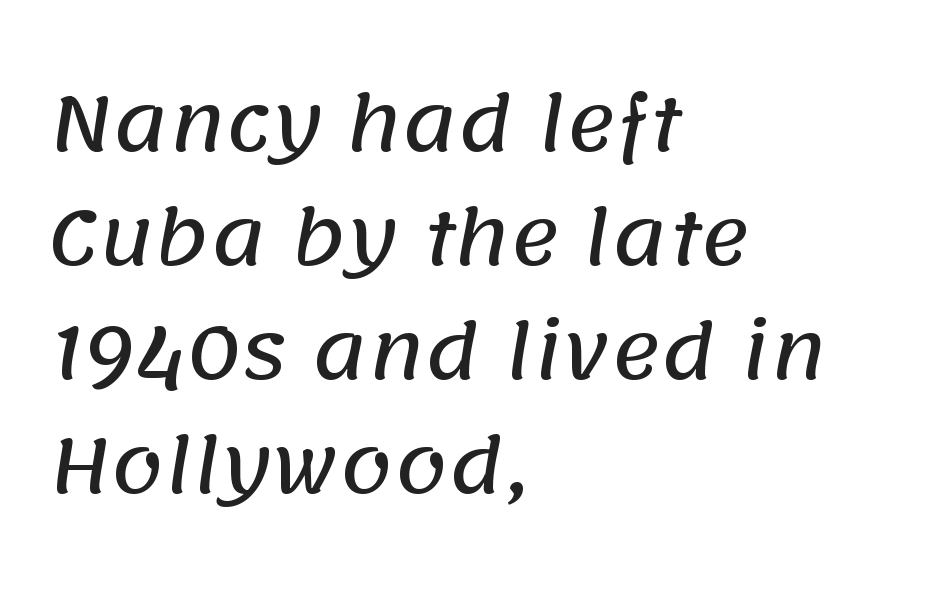
The specimen omits any rule beneath the text block's lines. Letter spacing: default. Notice how the passage keeps a crisp vertical edge on the left only. The designer left line spacing at the default.
